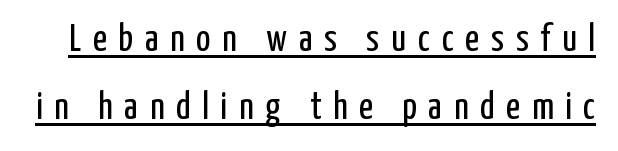
The image shows 38 px regular-weight, condensed sans-serif type, upright; set line spacing 1.8x, unusually wide letter spacing (+0.31 em), underlined; low stroke contrast and a medium x-height.
